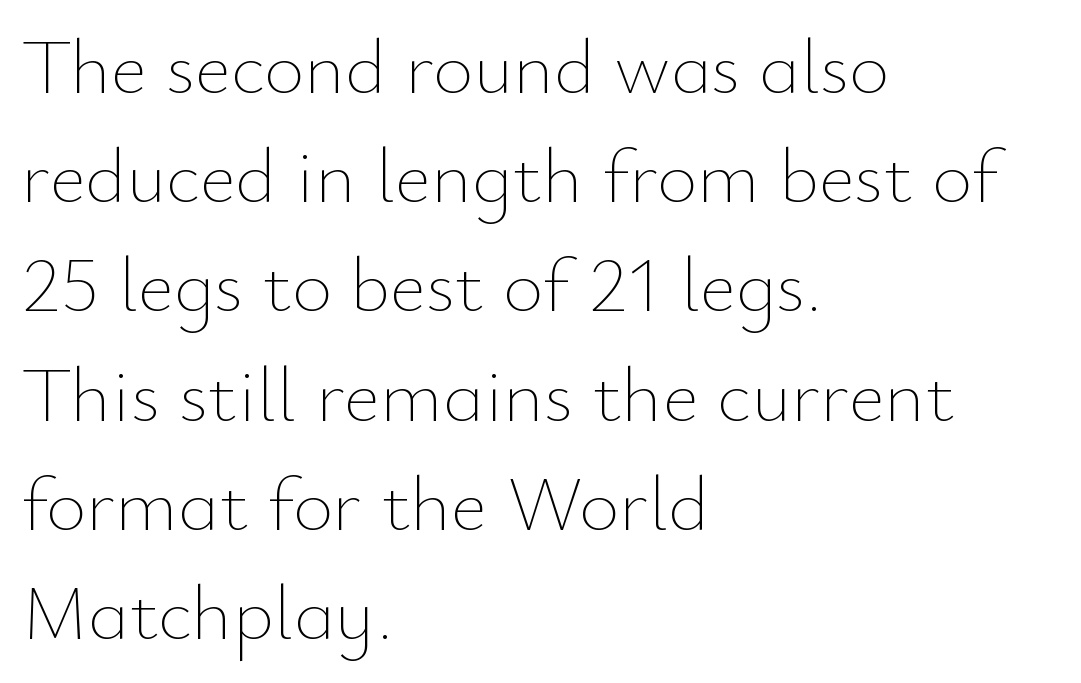
Q: Is the text bold? A: No.
Q: Is the text italic (slanted)? A: No, it is upright.
Q: Is the text underlined? A: No.
Q: How is the paragraph aligned? A: Left-aligned.
Q: Is the spacing between letters normal or unusually wide? A: Normal.
Q: Is the spacing between lines tight, normal or loose? A: Normal.
Q: Width (condensed, normal, or wide)? A: Normal.
Q: Stroke contrast? A: Low.
Q: x-height? A: Small.
Q: Monospaced? A: No.
